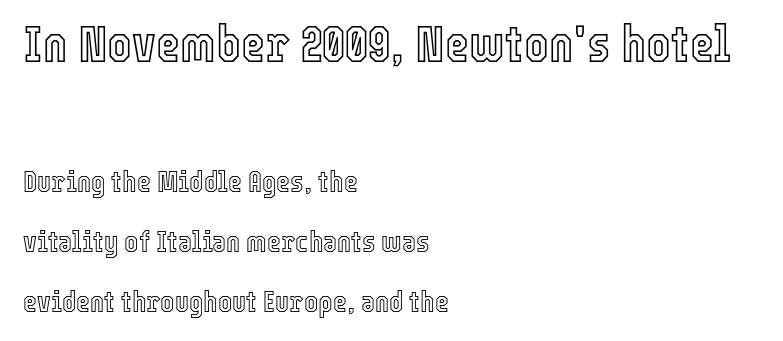
The image shows 52 px condensed type, upright; set left-aligned, loose line spacing (2.0x), normal letter spacing, not underlined; the first (top) block is 1.73x larger; a medium x-height.
